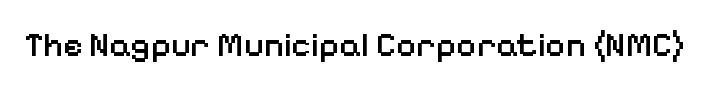
Q: Is the text bold? A: Semi-bold.
Q: Is the text italic (slanted)? A: No, it is upright.
Q: Is the typeface a serif or a sans-serif typeface? A: Sans-serif.
Q: Is the text underlined? A: No.
Q: Is the spacing between letters normal or unusually wide? A: Normal.
Q: Width (condensed, normal, or wide)? A: Normal.
Q: Stroke contrast? A: Low.
Q: x-height? A: Medium.
Q: Monospaced? A: No.
